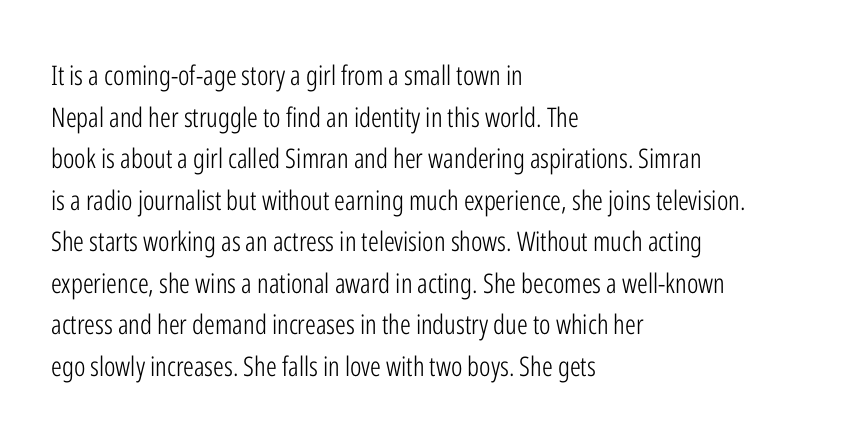
Q: Is the text bold? A: No.
Q: Is the text italic (slanted)? A: No, it is upright.
Q: Is the text underlined? A: No.
Q: How is the paragraph aligned? A: Left-aligned.
Q: Is the spacing between letters normal or unusually wide? A: Normal.
Q: Is the spacing between lines tight, normal or loose? A: Normal.
